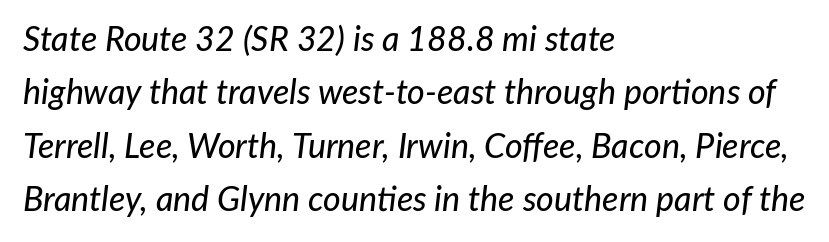
{"italic": "yes", "lean": "right", "slant_degrees": 7, "width": "normal", "stroke_contrast": "low", "x_height": "medium", "monospaced": "no", "underline": "no", "align": "left", "line_spacing": "normal", "line_spacing_ratio": 1.57, "letter_spacing": "normal", "letter_spacing_em": 0.0, "glyph_px": 34}
